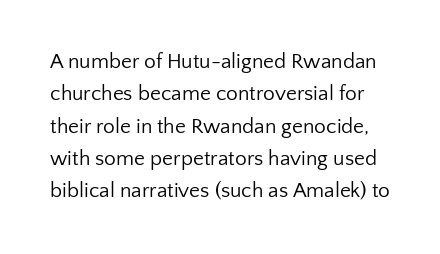
Q: Is the text bold? A: No.
Q: Is the text italic (slanted)? A: No, it is upright.
Q: Is the text underlined? A: No.
Q: Is the spacing between letters normal or unusually wide? A: Normal.
Q: Is the spacing between lines tight, normal or loose? A: Normal.
